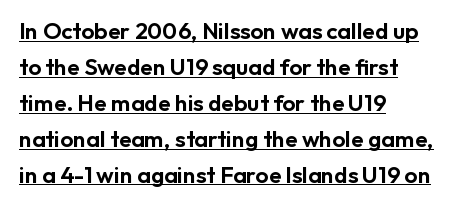
{"italic": "no", "underline": "yes", "align": "left", "line_spacing": "normal", "line_spacing_ratio": 1.56, "letter_spacing": "normal", "letter_spacing_em": 0.0, "glyph_px": 23}
